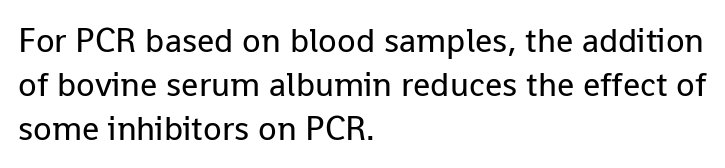
This rendering employs a face without finishing strokes, i.e., a sans-serif. Characters remain perfectly vertical along every line. Notice how the passage keeps a crisp vertical edge on the left only. Varying glyph widths throughout — classic text-font behaviour.
